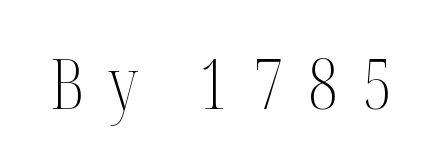
Q: Is the text bold? A: No.
Q: Is the text italic (slanted)? A: No, it is upright.
Q: Is the typeface a serif or a sans-serif typeface? A: Serif.
Q: Is the text underlined? A: No.
Q: Is the spacing between letters normal or unusually wide? A: Unusually wide.
Q: Width (condensed, normal, or wide)? A: Condensed.
Q: Stroke contrast? A: Medium.
Q: x-height? A: Medium.
Q: Monospaced? A: No.
